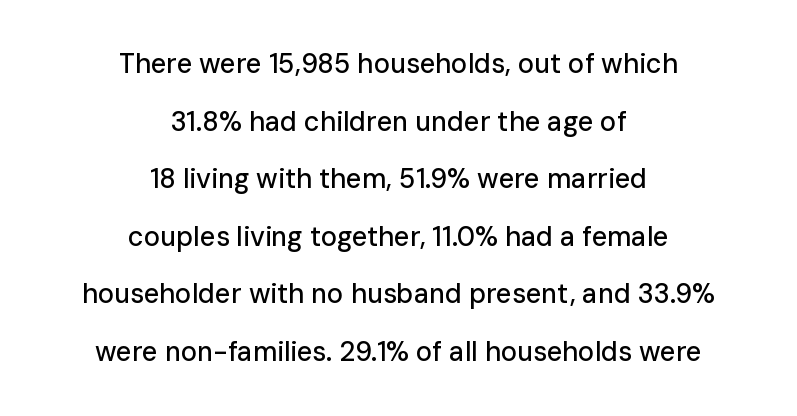
{"italic": "no", "underline": "no", "align": "center", "line_spacing": "loose", "line_spacing_ratio": 2.13, "letter_spacing": "normal", "letter_spacing_em": 0.0, "glyph_px": 27}
